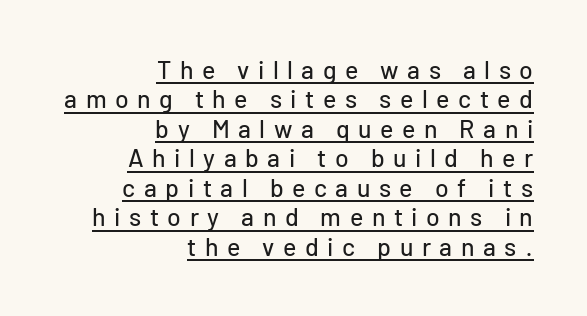
{"italic": "no", "underline": "yes", "align": "right", "line_spacing_ratio": 1.18, "letter_spacing": "wide", "letter_spacing_em": 0.34, "glyph_px": 25}
